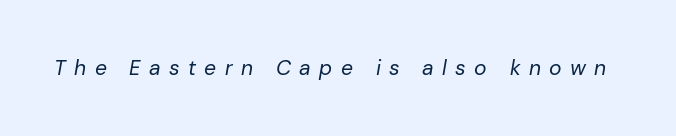
The image shows 21 px text type, italic (leaning right); set unusually wide letter spacing (+0.4 em), not underlined.
